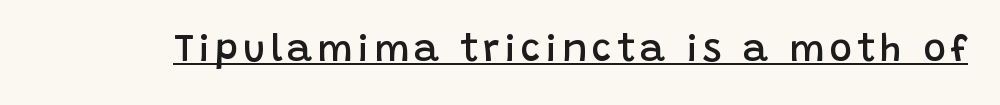
Q: Is the text bold? A: Semi-bold.
Q: Is the text italic (slanted)? A: No, it is upright.
Q: Is the typeface a serif or a sans-serif typeface? A: Sans-serif.
Q: Is the text underlined? A: Yes.
Q: Width (condensed, normal, or wide)? A: Normal.
Q: Stroke contrast? A: Low.
Q: x-height? A: Large.
Q: Monospaced? A: No.
